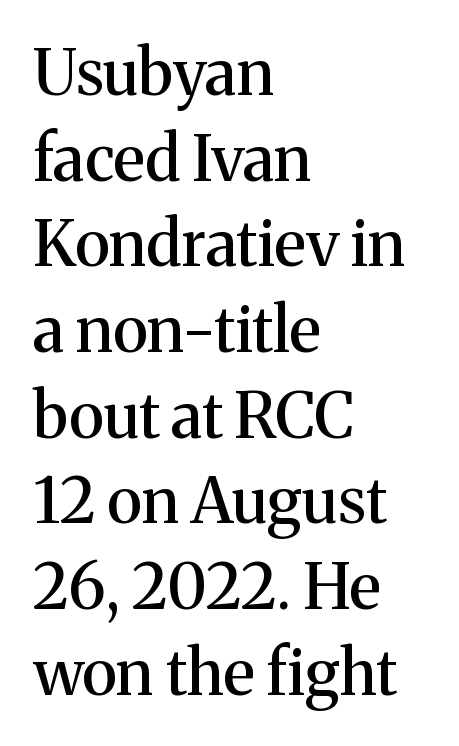
Q: Is the text italic (slanted)? A: No, it is upright.
Q: Is the typeface a serif or a sans-serif typeface? A: Serif.
Q: Is the text underlined? A: No.
Q: How is the paragraph aligned? A: Left-aligned.
Q: Is the spacing between letters normal or unusually wide? A: Normal.
Q: Is the spacing between lines tight, normal or loose? A: Normal.
Q: Width (condensed, normal, or wide)? A: Normal.
Q: Stroke contrast? A: Medium.
Q: x-height? A: Medium.
Q: Monospaced? A: No.
